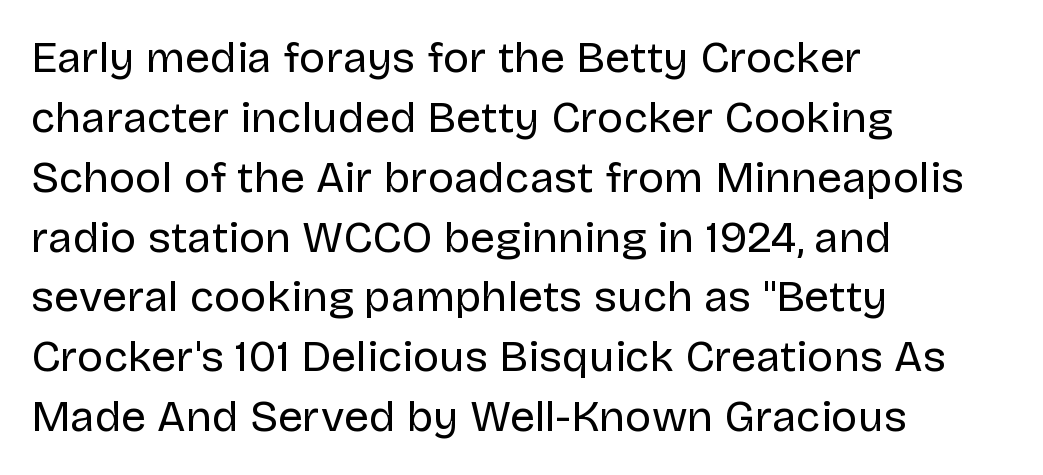
The image shows 44 px regular-weight sans-serif type, upright; set left-aligned, normal line spacing (1.36x), normal letter spacing, not underlined; low stroke contrast and a large x-height.
